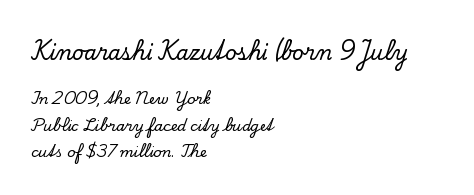
{"underline": "no", "align": "left", "line_spacing_ratio": 1.87, "letter_spacing": "normal", "letter_spacing_em": 0.0, "larger_block": "first", "size_ratio": 1.43, "glyph_px": 20}
